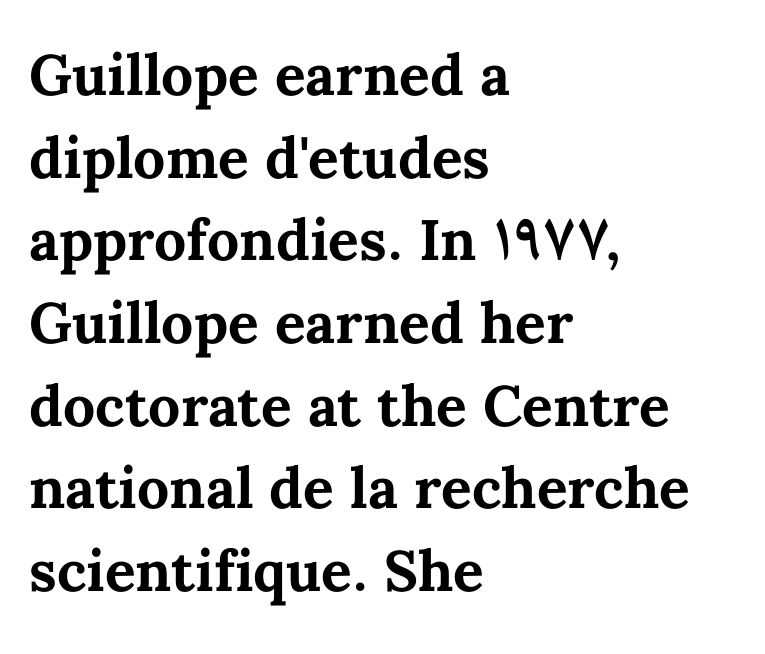
Q: Is the text bold? A: Yes.
Q: Is the text italic (slanted)? A: No, it is upright.
Q: Is the text underlined? A: No.
Q: How is the paragraph aligned? A: Left-aligned.
Q: Is the spacing between letters normal or unusually wide? A: Normal.
Q: Is the spacing between lines tight, normal or loose? A: Normal.
Q: Width (condensed, normal, or wide)? A: Normal.
Q: Stroke contrast? A: Medium.
Q: x-height? A: Medium.
Q: Monospaced? A: No.
